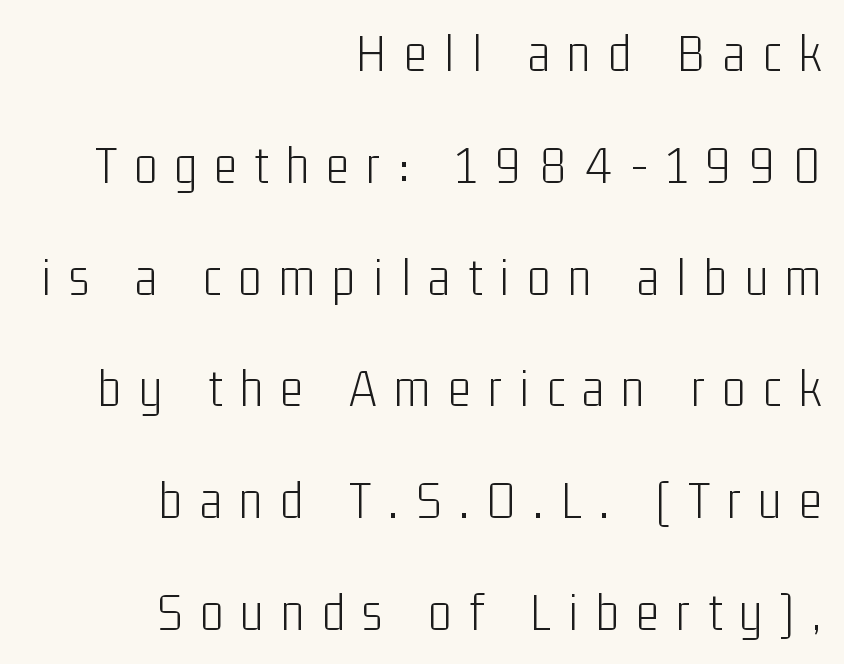
Q: Is the text bold? A: No.
Q: Is the text italic (slanted)? A: No, it is upright.
Q: Is the typeface a serif or a sans-serif typeface? A: Sans-serif.
Q: Is the text underlined? A: No.
Q: How is the paragraph aligned? A: Right-aligned.
Q: Is the spacing between letters normal or unusually wide? A: Unusually wide.
Q: Is the spacing between lines tight, normal or loose? A: Loose.
Q: Width (condensed, normal, or wide)? A: Condensed.
Q: Stroke contrast? A: Low.
Q: x-height? A: Medium.
Q: Monospaced? A: No.
